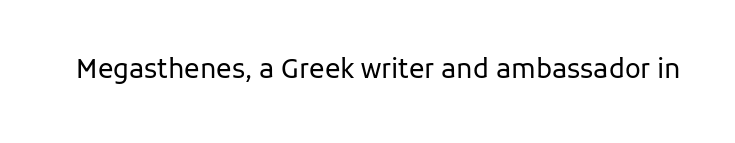
Q: Is the text bold? A: No.
Q: Is the text italic (slanted)? A: No, it is upright.
Q: Is the text underlined? A: No.
Q: Is the spacing between letters normal or unusually wide? A: Normal.
